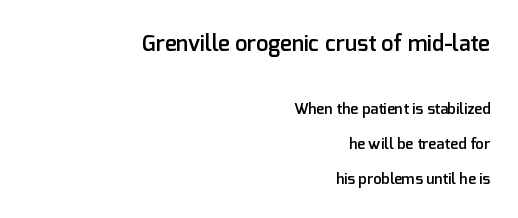
The compositor pushed each line to the right boundary. This rendering leaves character spacing at its baseline value. Widely set lines give the paragraph a tall, airy silhouette. The typesetting leans somewhat heavy: a semibold.
